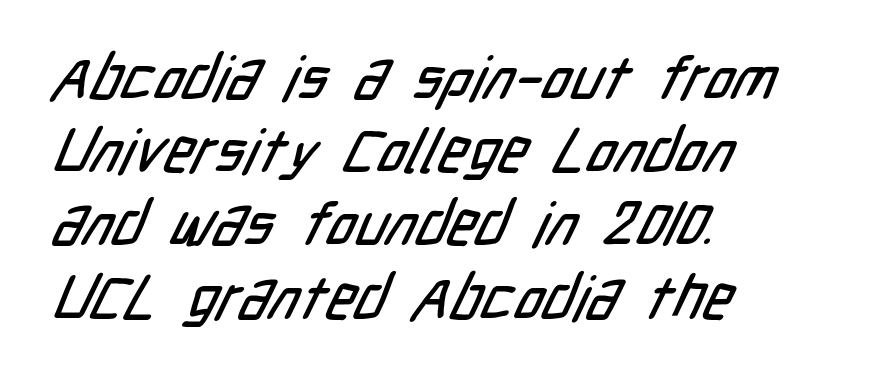
{"serif": "no", "width": "condensed", "stroke_contrast": "low", "x_height": "medium", "monospaced": "no", "underline": "no", "align": "left", "line_spacing_ratio": 1.2, "letter_spacing": "normal", "letter_spacing_em": 0.0, "glyph_px": 61}
